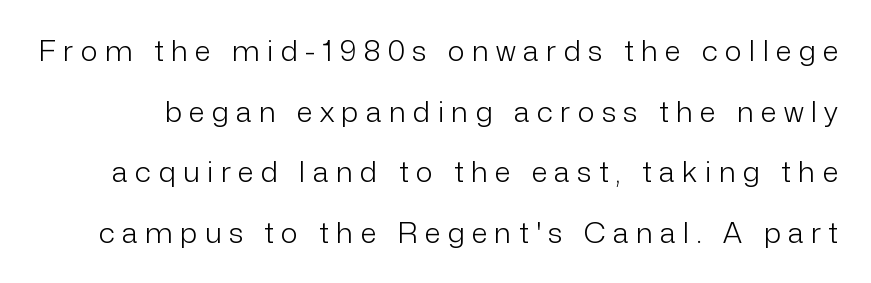
Q: Is the text bold? A: No.
Q: Is the text italic (slanted)? A: No, it is upright.
Q: Is the typeface a serif or a sans-serif typeface? A: Sans-serif.
Q: Is the text underlined? A: No.
Q: Is the spacing between letters normal or unusually wide? A: Unusually wide.
Q: Is the spacing between lines tight, normal or loose? A: Loose.
Q: Width (condensed, normal, or wide)? A: Normal.
Q: Stroke contrast? A: Low.
Q: x-height? A: Medium.
Q: Monospaced? A: No.
